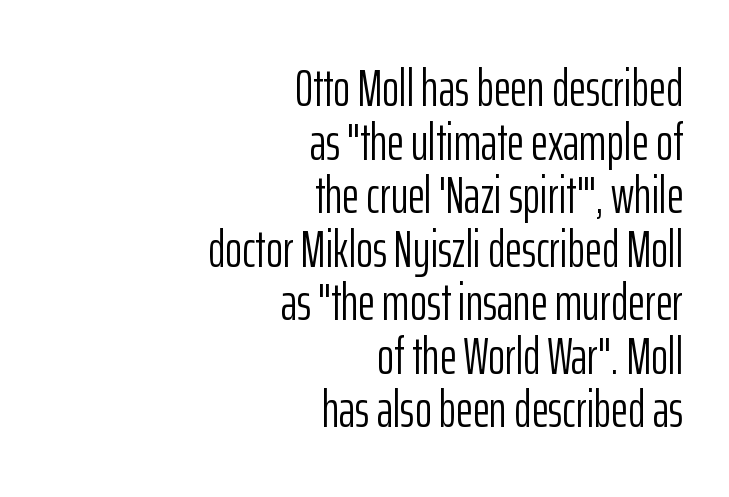
Q: Is the text bold? A: No.
Q: Is the text italic (slanted)? A: No, it is upright.
Q: Is the typeface a serif or a sans-serif typeface? A: Sans-serif.
Q: Is the text underlined? A: No.
Q: How is the paragraph aligned? A: Right-aligned.
Q: Is the spacing between letters normal or unusually wide? A: Normal.
Q: Is the spacing between lines tight, normal or loose? A: Tight.
Q: Width (condensed, normal, or wide)? A: Condensed.
Q: Stroke contrast? A: Low.
Q: x-height? A: Medium.
Q: Monospaced? A: No.
